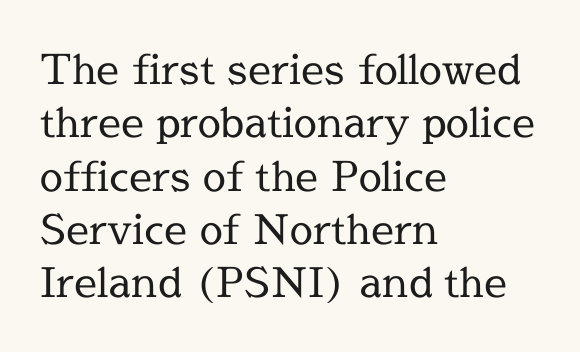
The image shows 41 px regular-weight serif type, upright; set left-aligned, normal line spacing (1.3x), normal letter spacing, not underlined; a medium x-height.
